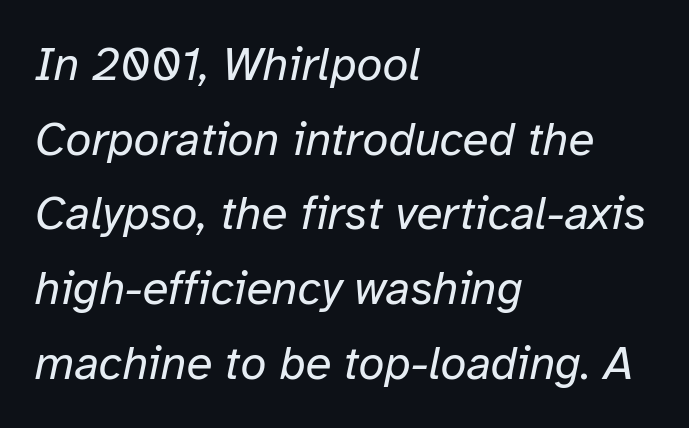
The image shows 47 px regular-weight type, italic (leaning right); set left-aligned, normal line spacing (1.59x), normal letter spacing, not underlined; low stroke contrast and a medium x-height.
